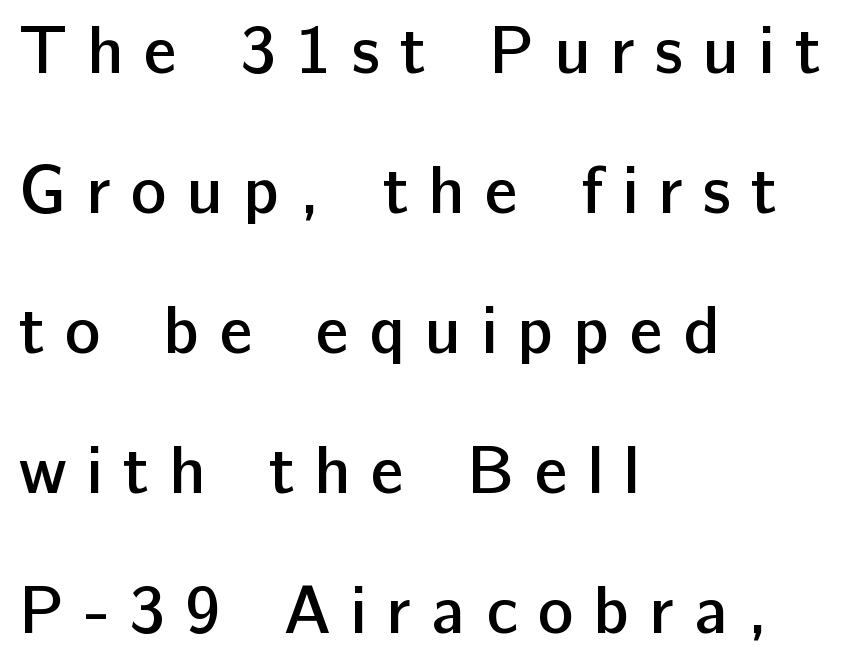
A student would call this left alignment; a typographer would say flush left, rag right. Italic? Not at all — the glyphs are vertical. Anything drawn beneath the words? Only blank space. Spacing verdict: proportional, widths tailored to each character.
